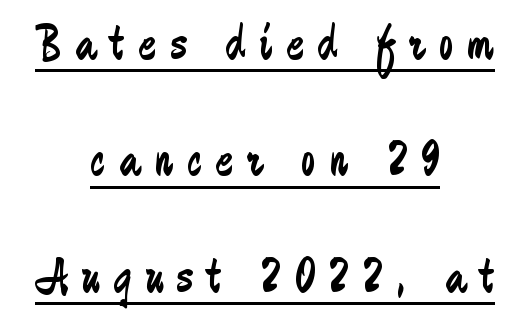
These lines are centered, leaving both edges ragged. Tracking value appears strongly positive — letters spread wide. No letter is thick-stroked: the sample isn't bold. A typesetter would call this leading open, well beyond the default. Is this a sans? Yes — the strokes have no serifs.
